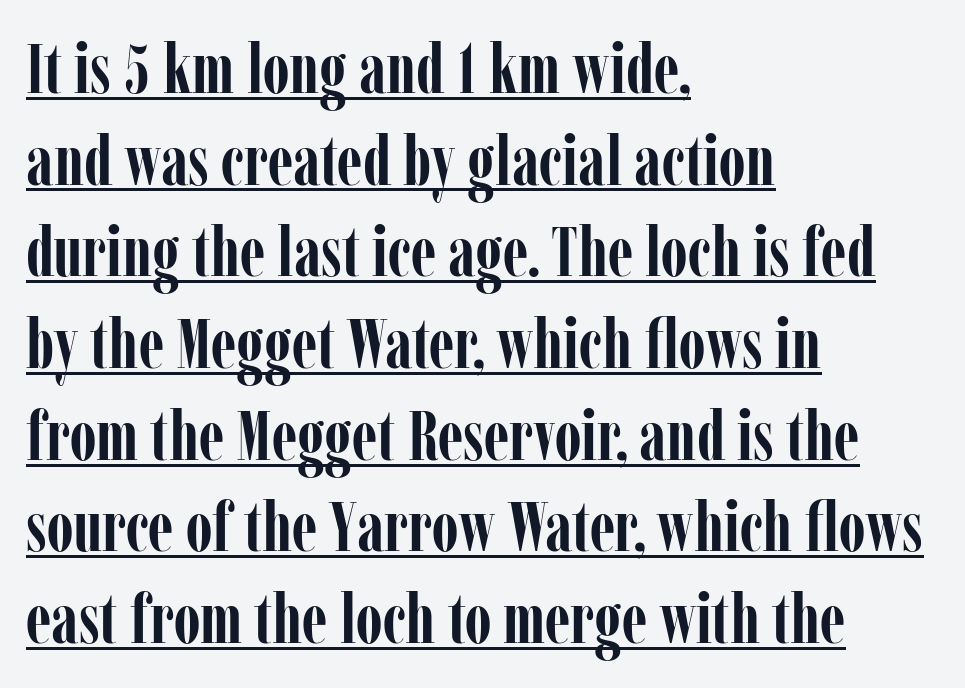
{"serif": "yes", "italic": "no", "bold": "yes", "weight": "semibold", "width": "condensed", "stroke_contrast": "low", "x_height": "medium", "monospaced": "no", "underline": "yes", "align": "left", "line_spacing": "normal", "line_spacing_ratio": 1.31, "letter_spacing": "normal", "letter_spacing_em": 0.0, "glyph_px": 70}
